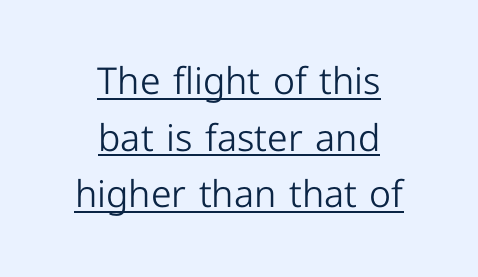
The typeface has the unassuming heft of standard copy or less. A centered setting, common on invitations and titles, is used for this passage. The horizontal fit of the characters is conventional and even. Every word sits above its own underline. Notice how the stems are strictly vertical — no italics here. A typesetter would call this proportional, since set widths differ per character.
